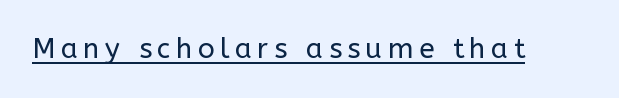
{"serif": "no", "italic": "no", "bold": "no", "weight": "regular", "width": "normal", "stroke_contrast": "low", "x_height": "medium", "monospaced": "no", "underline": "yes", "glyph_px": 28}
